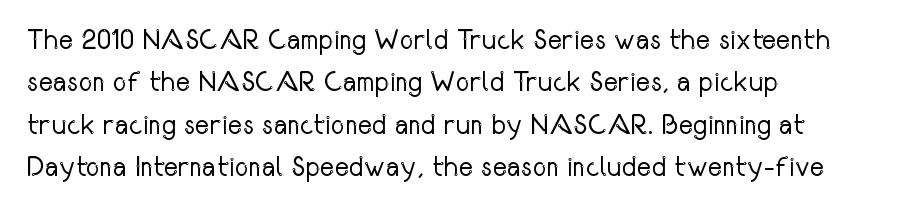
Q: Is the text bold? A: No.
Q: Is the text italic (slanted)? A: No, it is upright.
Q: Is the text underlined? A: No.
Q: How is the paragraph aligned? A: Left-aligned.
Q: Is the spacing between letters normal or unusually wide? A: Normal.
Q: Is the spacing between lines tight, normal or loose? A: Normal.
